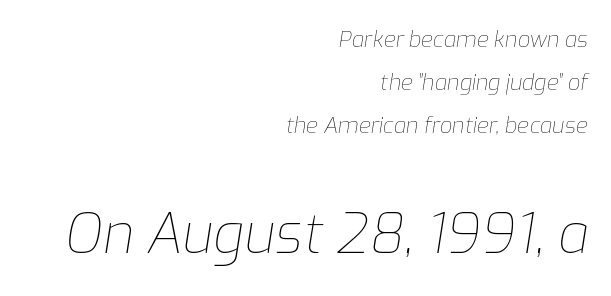
{"italic": "yes", "lean": "right", "slant_degrees": 9, "bold": "no", "weight": "thin", "width": "normal", "stroke_contrast": "low", "x_height": "medium", "monospaced": "no", "underline": "no", "align": "right", "line_spacing": "loose", "line_spacing_ratio": 1.96, "letter_spacing": "normal", "letter_spacing_em": 0.0, "larger_block": "second", "size_ratio": 2.5, "glyph_px": 55}
